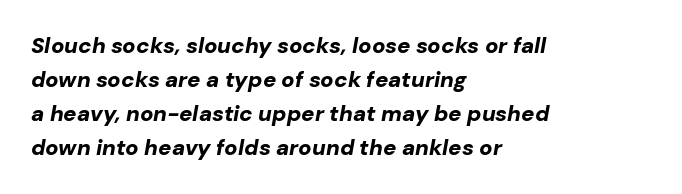
The image shows 22 px bold type, italic (leaning right); set left-aligned, normal line spacing (1.55x), normal letter spacing, not underlined.
